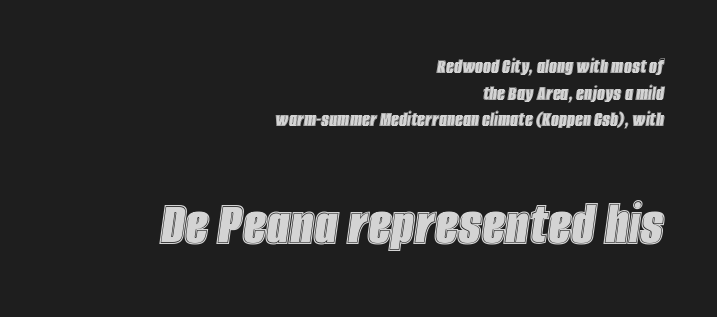
The image shows 65 px condensed type, italic (leaning right); set right-aligned, line spacing 1.21x, normal letter spacing, not underlined; the second (bottom) block is 2.95x larger; a large x-height.
